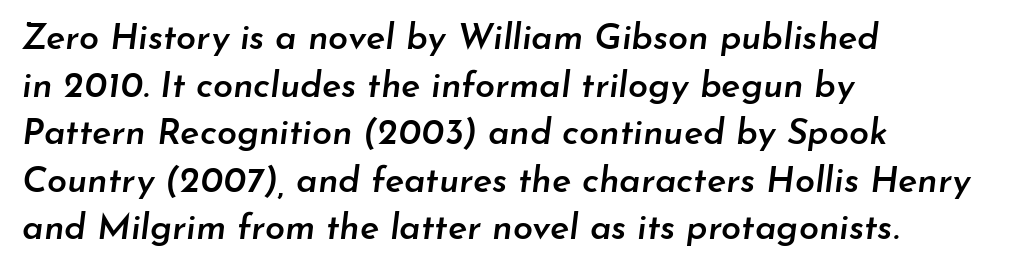
The image shows 36 px semibold type, italic (leaning right); set left-aligned, normal line spacing (1.32x), normal letter spacing, not underlined; low stroke contrast and a small x-height.
